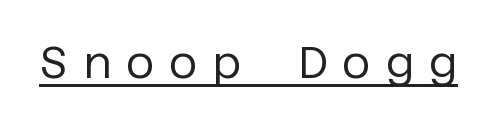
Italic: no, the glyphs are upright roman. Each line of the rendering has a horizontal stroke beneath the glyphs. Counters stay open thanks to moderate or lighter strokes. Caption: expanded tracking, letters set apart. This sample uses a sans-serif face.
